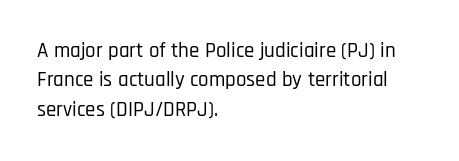
The image shows 21 px text type, upright; set left-aligned, normal line spacing (1.4x), normal letter spacing, not underlined.
